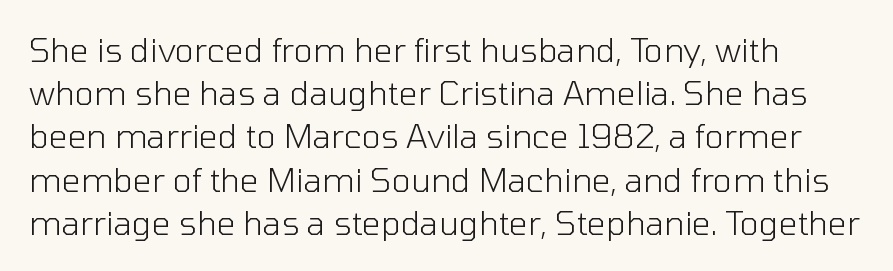
The image shows 33 px light sans-serif type, upright; set left-aligned, normal line spacing (1.31x), normal letter spacing, not underlined; low stroke contrast and a medium x-height.
